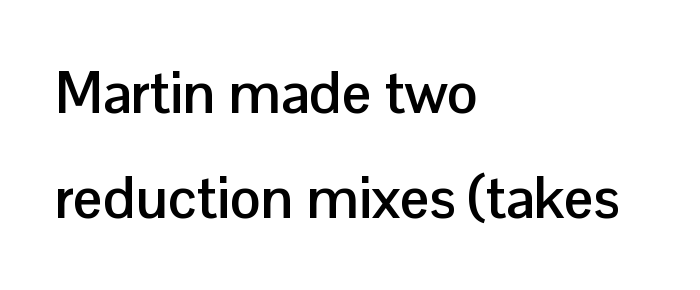
Visually the block forms a straight wall on the left and a jagged coastline on the right. How heavy is the stroke? Heavy — this is a bold. A typesetter would mark this as roman, not italic. Note the varied advance widths — an 'i' is clearly narrower than an 'm'. The passage shown is typeset with a sans-serif family. Does extra space separate the letters? No, they use regular spacing.
